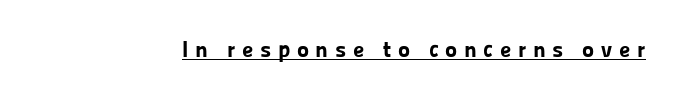
Compared with an ordinary text face, these strokes are far heavier — a full bold. Glyph-to-glyph distance is far greater than everyday printed text. These lines were composed using upright roman letters. This is underlined copy, the kind a proofreader might mark for attention.
